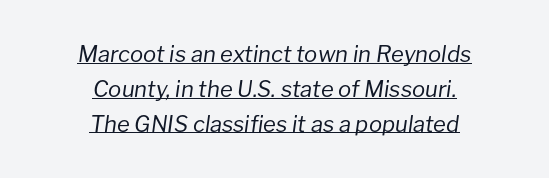
The image shows 22 px text type, italic (leaning right); set centered, normal line spacing (1.58x), normal letter spacing, underlined.
